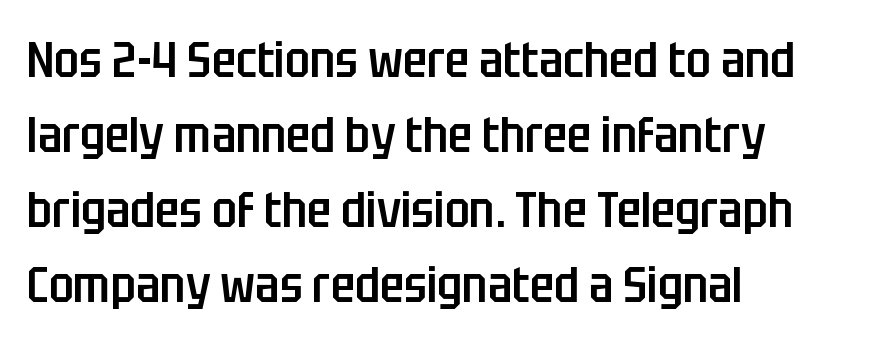
The image shows 50 px semibold, condensed sans-serif type, upright; set left-aligned, normal line spacing (1.5x), normal letter spacing, not underlined; low stroke contrast and a large x-height.
